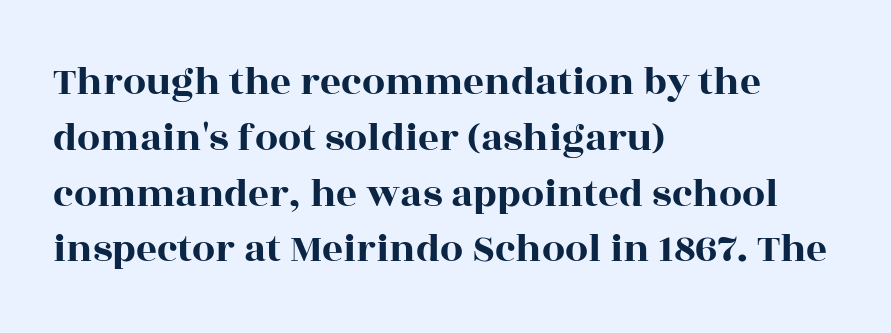
{"serif": "yes", "italic": "no", "width": "wide", "x_height": "large", "monospaced": "no", "underline": "no", "align": "left", "line_spacing": "normal", "line_spacing_ratio": 1.36, "letter_spacing": "normal", "letter_spacing_em": 0.0, "glyph_px": 41}
